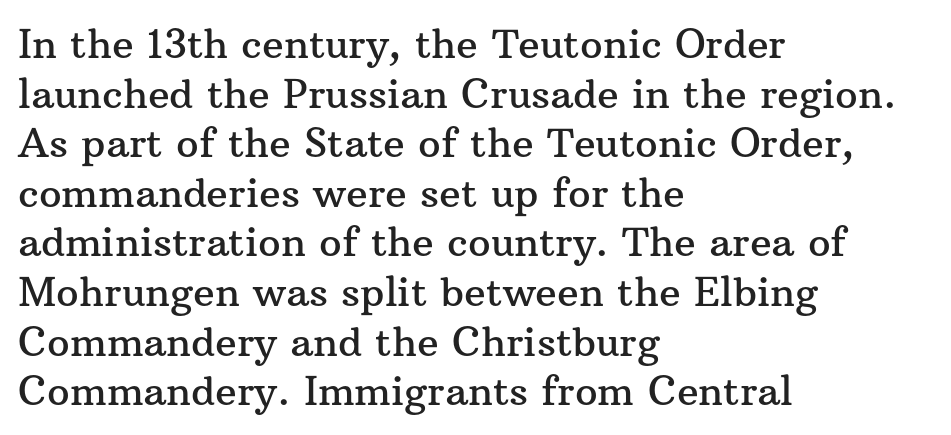
The image shows 40 px serif type, upright; set left-aligned, line spacing 1.24x, normal letter spacing, not underlined; medium stroke contrast and a medium x-height.
